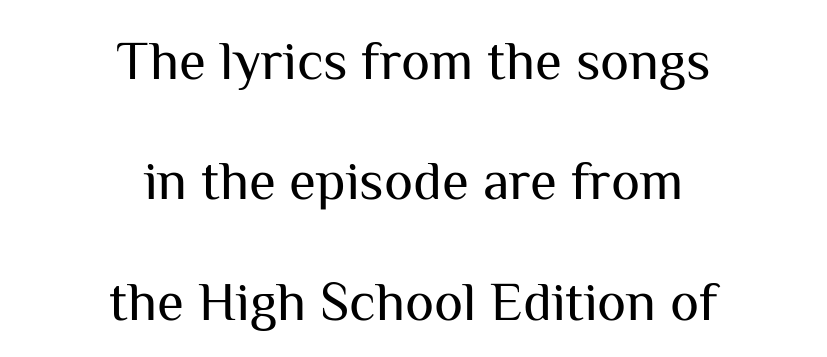
The image shows 55 px regular-weight sans-serif type, upright; set centered, loose line spacing (2.19x), normal letter spacing, not underlined; medium stroke contrast and a medium x-height.
